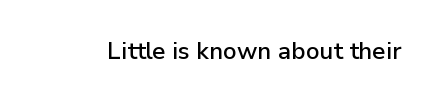
Observe the ordinary spacing: letters are neighbours, not strangers. Underline: absent. Rendered with straight, roman letterforms.
